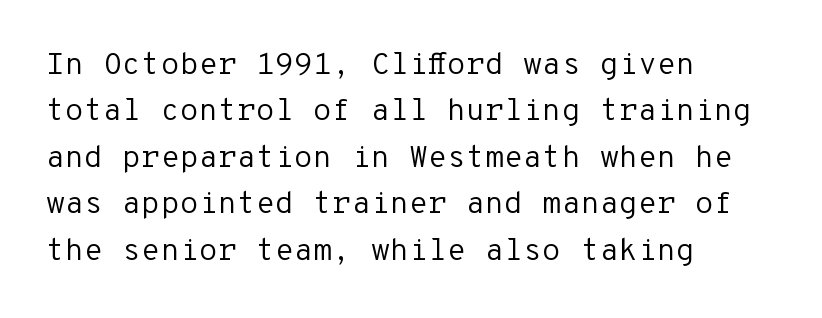
{"serif": "no", "italic": "no", "bold": "no", "weight": "regular", "width": "normal", "stroke_contrast": "low", "x_height": "medium", "monospaced": "yes", "underline": "no", "align": "left", "line_spacing": "normal", "line_spacing_ratio": 1.5, "letter_spacing": "normal", "letter_spacing_em": 0.0, "glyph_px": 31}
